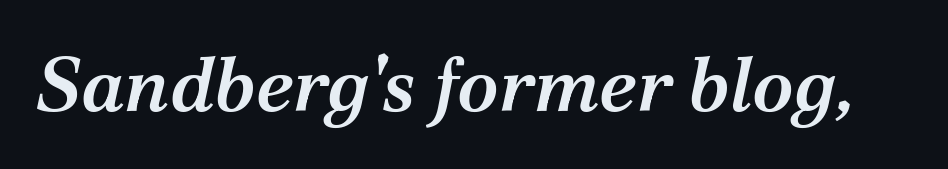
{"serif": "yes", "italic": "yes", "lean": "right", "slant_degrees": 12, "bold": "semi", "weight": "semibold", "width": "normal", "stroke_contrast": "medium", "x_height": "medium", "monospaced": "no", "underline": "no", "letter_spacing": "normal", "letter_spacing_em": 0.0, "glyph_px": 76}
